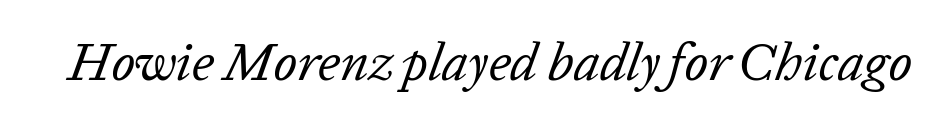
{"italic": "yes", "lean": "right", "slant_degrees": 20, "bold": "no", "weight": "regular", "width": "normal", "stroke_contrast": "low", "x_height": "medium", "monospaced": "no", "underline": "no", "letter_spacing": "normal", "letter_spacing_em": 0.0, "glyph_px": 53}
